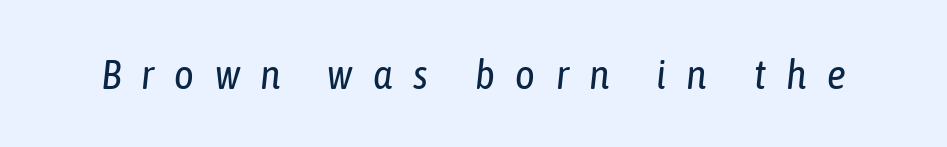
Looks like regular typesetting: each glyph gets only the width it needs. Posture: slanted. Check under the words: just untouched page. Compared with typical body copy, the letter spacing here is much looser. The font sits on the lighter half of the weight spectrum, regular included.
